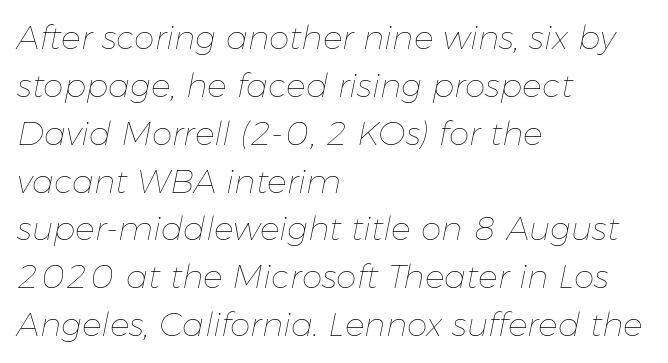
Q: Is the text bold? A: No.
Q: Is the text italic (slanted)? A: Yes, it leans right by about 11 degrees.
Q: Is the text underlined? A: No.
Q: How is the paragraph aligned? A: Left-aligned.
Q: Is the spacing between letters normal or unusually wide? A: Normal.
Q: Is the spacing between lines tight, normal or loose? A: Normal.
Q: Width (condensed, normal, or wide)? A: Normal.
Q: Stroke contrast? A: Low.
Q: x-height? A: Medium.
Q: Monospaced? A: No.
